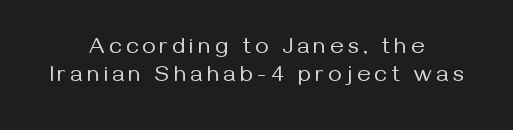
Q: Is the text bold? A: No.
Q: Is the text italic (slanted)? A: No, it is upright.
Q: Is the text underlined? A: No.
Q: How is the paragraph aligned? A: Centered.
